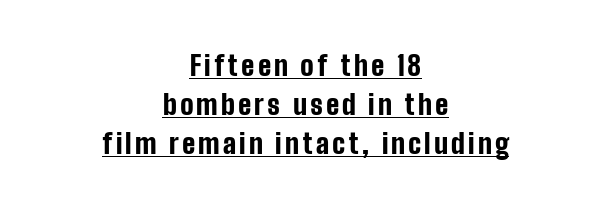
Casual observation: everything's sitting right in the middle. Each new line begins a customary step beneath the previous one. This is roman type, the default non-slanted kind. Is this a fixed-width face? No — the glyphs have proportional, varying widths.
